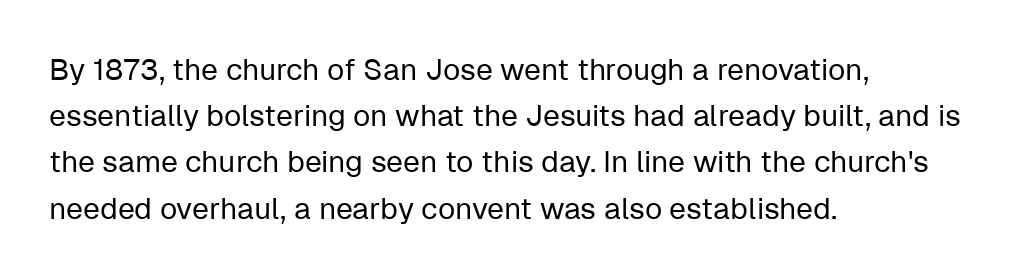
{"serif": "no", "italic": "no", "bold": "no", "weight": "regular", "width": "normal", "stroke_contrast": "low", "x_height": "medium", "monospaced": "no", "underline": "no", "align": "left", "line_spacing": "normal", "line_spacing_ratio": 1.54, "letter_spacing": "normal", "letter_spacing_em": 0.0, "glyph_px": 30}
